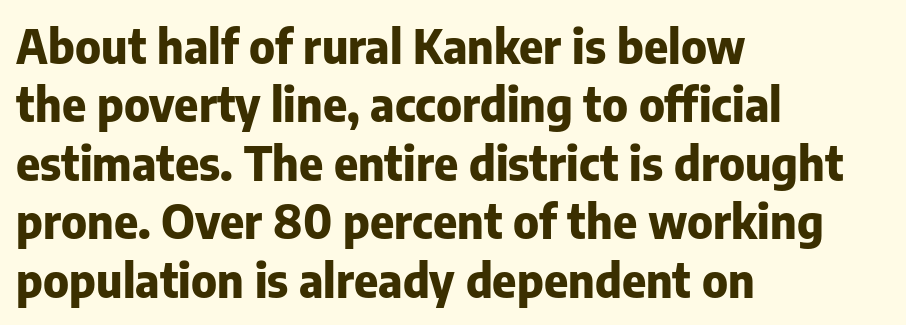
This is sans-serif lettering, the kind often seen on screens and signage. The designer left line spacing at the default. Look at the tracking — it's just the regular setting, nothing added. The ragged edge is on the right, which tells us the setting is flush left. No italicization has been applied; the sample stays upright.
